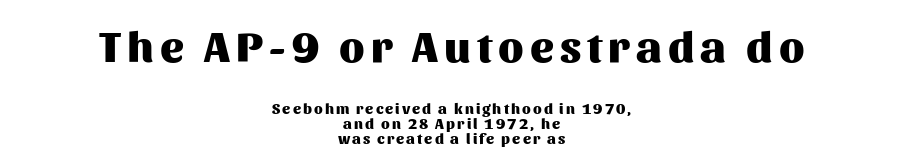
Italic: no, the glyphs are upright roman. Each letter keeps its own natural width here, so spacing adapts to shape. Honestly, there is no underline to notice here at all. Heavy, bold letterforms.
